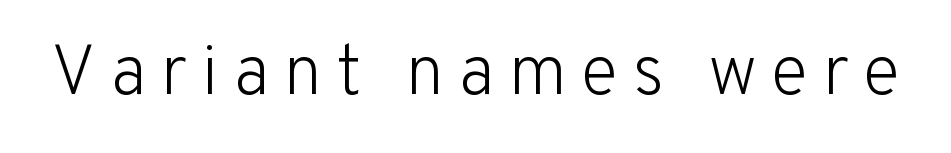
Clear beneath every line of the passage. These lines are composed in type without serifs. The specimen reads as upright at a glance. Proportional: the letters do not fall into vertical columns. Does extra space separate the letters? Yes, quite a lot of it.
